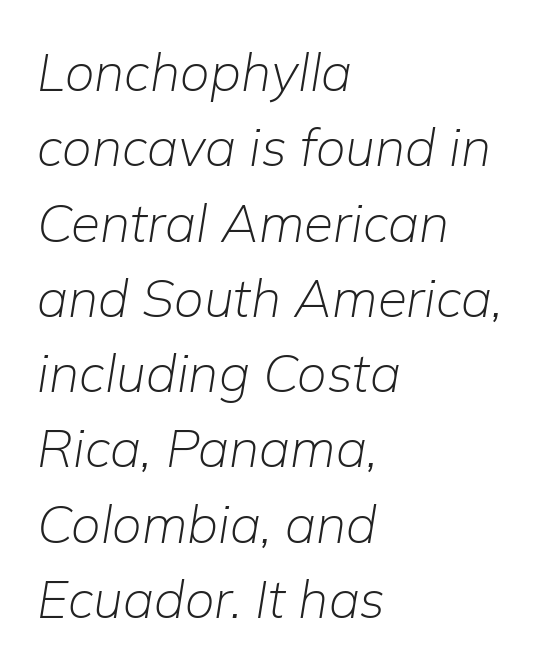
{"italic": "yes", "lean": "right", "slant_degrees": 9, "bold": "no", "weight": "light", "width": "normal", "stroke_contrast": "low", "x_height": "medium", "monospaced": "no", "underline": "no", "align": "left", "line_spacing": "normal", "line_spacing_ratio": 1.42, "letter_spacing": "normal", "letter_spacing_em": 0.0, "glyph_px": 53}
